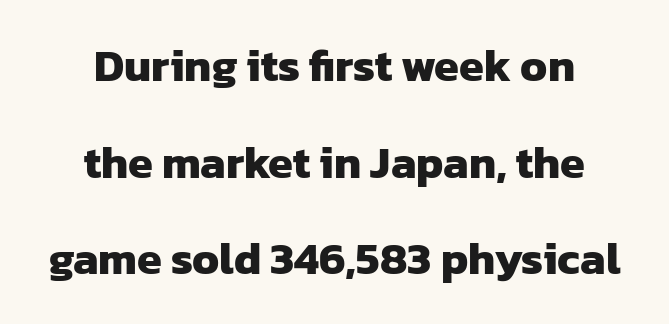
Nobody drew a line under any word here. Nobody touched the tracking dial on this one. The typesetting leans heavy: a genuine bold. The leading is generous, giving the passage an open texture. The typesetter chose a symmetrical, centered arrangement here.
